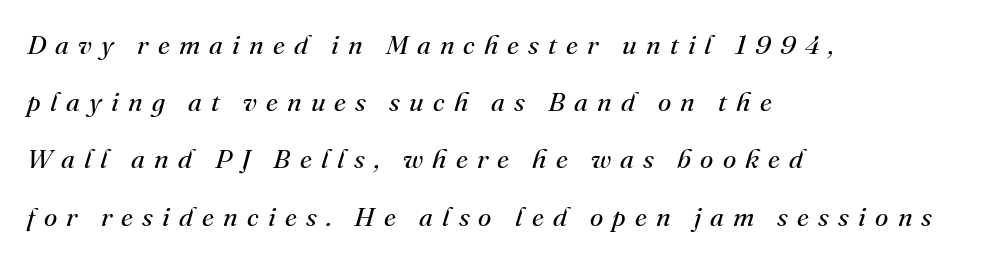
The image shows 27 px text type, italic (leaning right); set left-aligned, loose line spacing (2.12x), unusually wide letter spacing (+0.34 em), not underlined.
